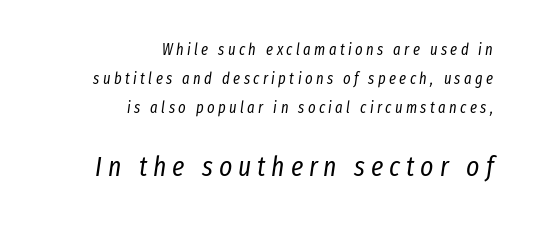
The foot of each line stays bare and open. Tracking value appears strongly positive — letters spread wide. Does the lettering tilt? It does — this is italic. The rendering uses natural spacing where letterforms have individual widths.
